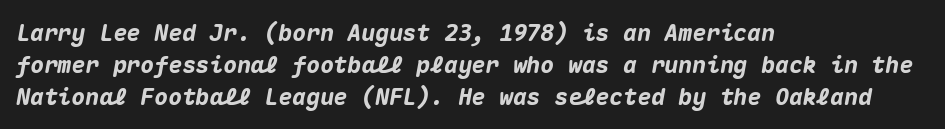
Q: Is the text bold? A: Yes.
Q: Is the text italic (slanted)? A: Yes, it leans right by about 10 degrees.
Q: Is the text underlined? A: No.
Q: How is the paragraph aligned? A: Left-aligned.
Q: Is the spacing between letters normal or unusually wide? A: Normal.
Q: Is the spacing between lines tight, normal or loose? A: Normal.
